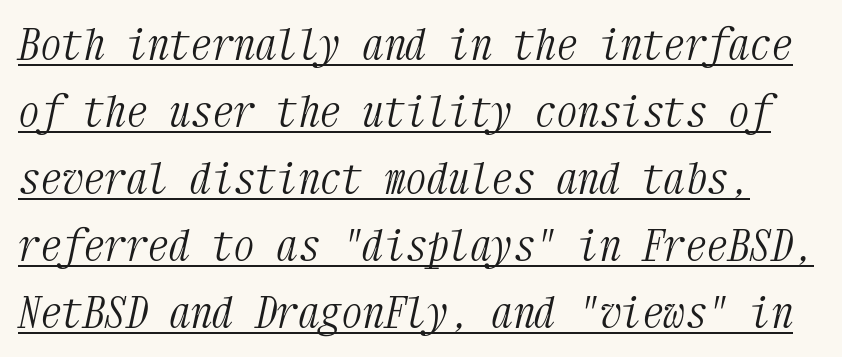
The image shows 43 px light, condensed serif type, italic (leaning right), monospaced; set normal line spacing (1.56x), normal letter spacing, underlined; medium stroke contrast and a medium x-height.
